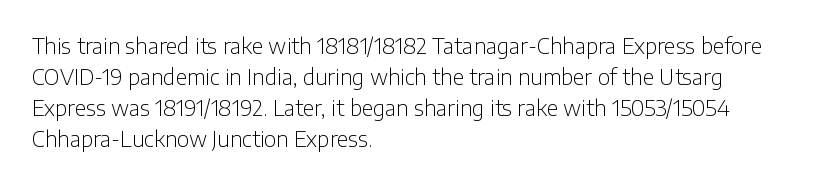
Q: Is the text bold? A: No.
Q: Is the text italic (slanted)? A: No, it is upright.
Q: Is the text underlined? A: No.
Q: How is the paragraph aligned? A: Left-aligned.
Q: Is the spacing between letters normal or unusually wide? A: Normal.
Q: Is the spacing between lines tight, normal or loose? A: Normal.
